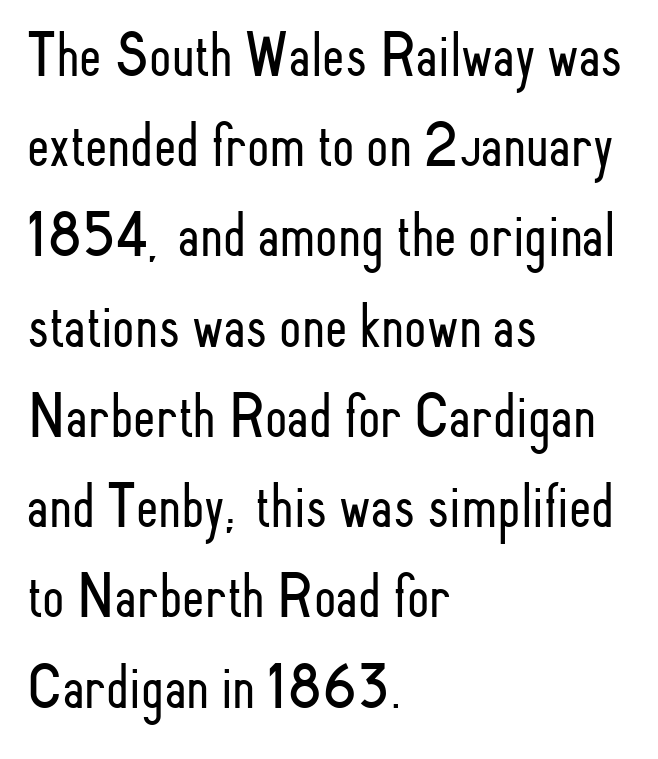
{"serif": "no", "italic": "no", "bold": "no", "weight": "light", "width": "condensed", "stroke_contrast": "low", "x_height": "small", "monospaced": "no", "underline": "no", "align": "left", "line_spacing": "normal", "line_spacing_ratio": 1.41, "letter_spacing": "normal", "letter_spacing_em": 0.0, "glyph_px": 64}
